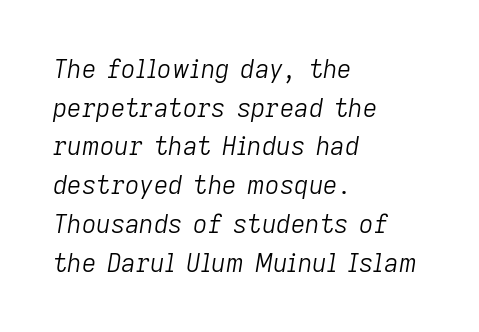
The image shows 25 px text type, italic (leaning right); set left-aligned, normal line spacing (1.55x), normal letter spacing, not underlined.
